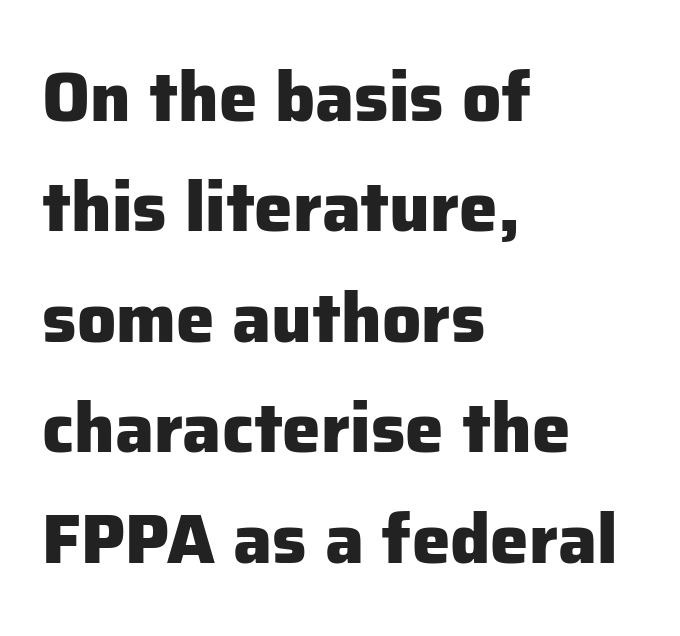
Do the characters align in a grid? No, the font is proportional. The type family on display is of the sans-serif kind. Each row of text sits above clean, open space. In terms of leading, this rendering sits right in the middle. When letters stand straight like this, we call the style roman or upright.
